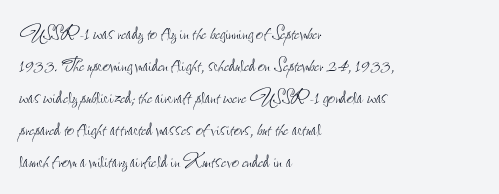
Glance below the letters and you will spot only blank space. The weight tops out at a normal text grade. Teacher's note: observe the even left margin — that is flush-left alignment. Interline gaps are of average width in this sample.
